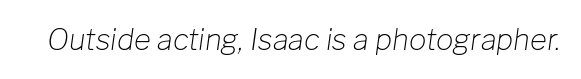
The image shows 29 px light type, italic (leaning right); set normal letter spacing, not underlined; low stroke contrast and a medium x-height.
